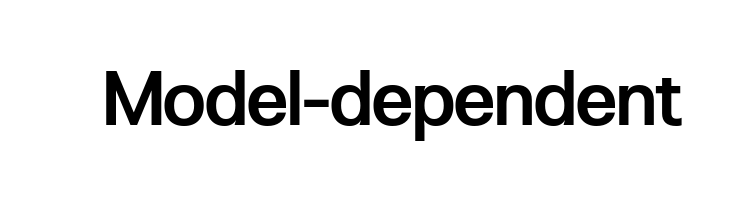
Q: Is the text bold? A: Semi-bold.
Q: Is the text italic (slanted)? A: No, it is upright.
Q: Is the typeface a serif or a sans-serif typeface? A: Sans-serif.
Q: Is the text underlined? A: No.
Q: Is the spacing between letters normal or unusually wide? A: Normal.
Q: Width (condensed, normal, or wide)? A: Condensed.
Q: Stroke contrast? A: Low.
Q: x-height? A: Medium.
Q: Monospaced? A: No.
